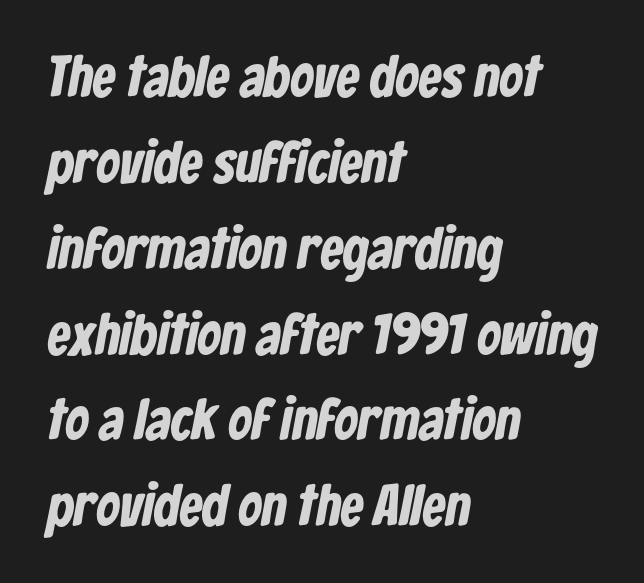
Q: Is the text bold? A: Yes.
Q: Is the typeface a serif or a sans-serif typeface? A: Sans-serif.
Q: Is the text underlined? A: No.
Q: How is the paragraph aligned? A: Left-aligned.
Q: Is the spacing between letters normal or unusually wide? A: Normal.
Q: Is the spacing between lines tight, normal or loose? A: Normal.
Q: Width (condensed, normal, or wide)? A: Condensed.
Q: Stroke contrast? A: Low.
Q: x-height? A: Medium.
Q: Monospaced? A: No.
